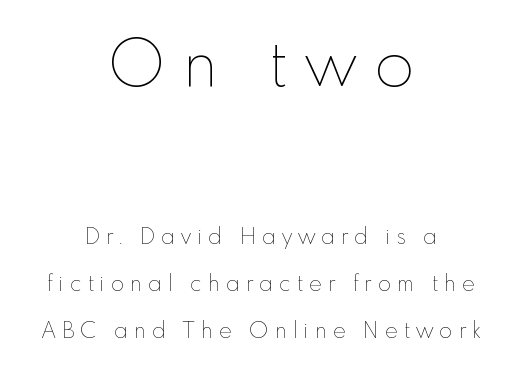
{"italic": "no", "bold": "no", "weight": "thin", "width": "normal", "stroke_contrast": "low", "x_height": "small", "monospaced": "no", "underline": "no", "align": "center", "line_spacing": "loose", "line_spacing_ratio": 2.14, "letter_spacing": "wide", "letter_spacing_em": 0.27, "larger_block": "first", "size_ratio": 2.95, "glyph_px": 65}
